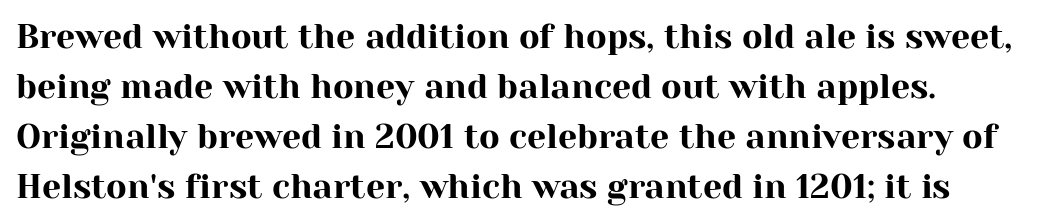
Classification — serif. Quick note: not italic, upright. Lines of text with bare space underneath. Horizontal bands of white between lines are of average thickness.
